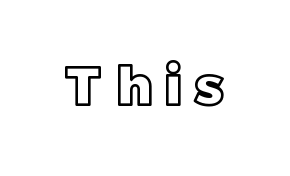
{"italic": "no", "width": "normal", "x_height": "large", "monospaced": "no", "underline": "no", "letter_spacing": "wide", "letter_spacing_em": 0.24, "glyph_px": 53}
